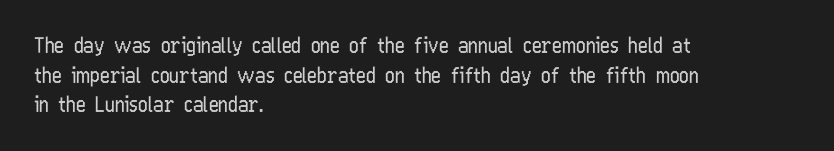
{"italic": "no", "bold": "no", "underline": "no", "align": "left", "line_spacing": "normal", "line_spacing_ratio": 1.41, "letter_spacing": "normal", "letter_spacing_em": 0.0, "glyph_px": 21}
